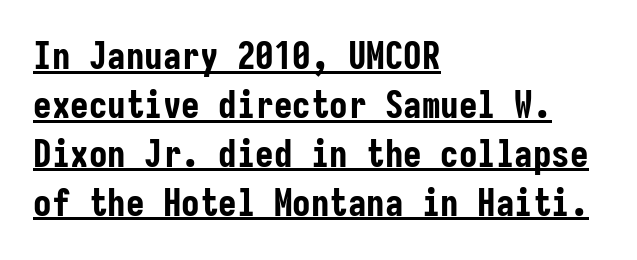
These lines stack with their left ends in a neat column. Horizontal bands of white between lines are of average thickness. The rendering keeps characters at their native spacing. The face used here has the dense, thick strokes of a bold. Each letter, wide or thin by design, is forced into the same width here. Rendered with straight, roman letterforms.
